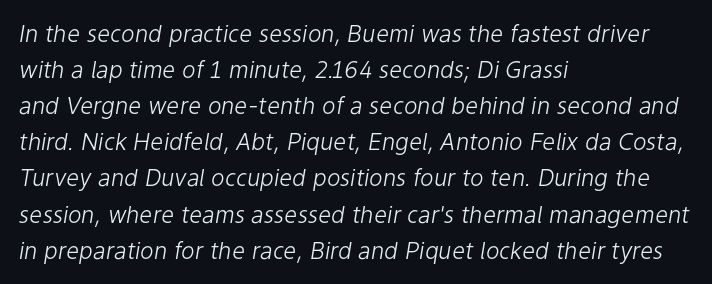
The image shows 23 px text type, italic (leaning right); set left-aligned, normal line spacing (1.57x), normal letter spacing, not underlined.
